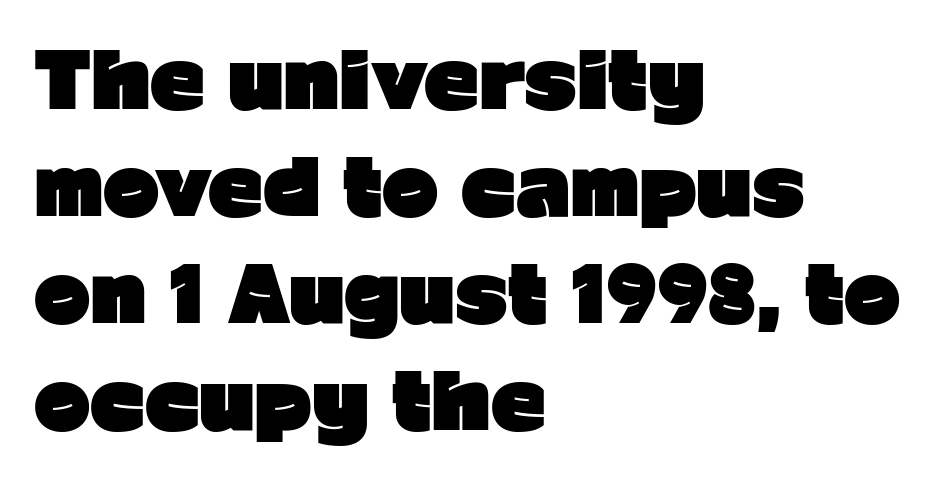
Think of a printed novel: that variable character pitch is what you see here. The text block is weighted toward the left margin, trailing off unevenly rightward. The typeface chosen for these lines omits serifs. The letters stand upright; this is a roman face. The vertical gap from one line to the next is medium. Anything drawn beneath the words? Only blank space.
